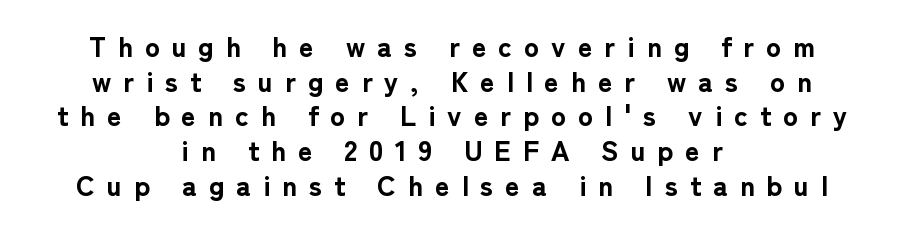
A sans-serif font was chosen for this passage. The letterforms stand isolated, each surrounded by extra space. I'd describe the lettering as bold — thick and assertive. Is the block centered? Yes — each line is placed symmetrically about the middle. No word sits above an underline.
